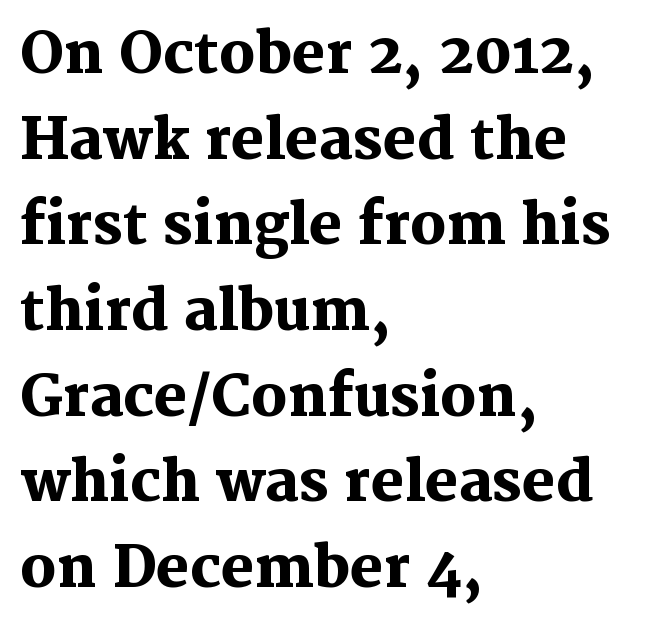
Between one letter and the next there's only the usual sliver of space. This block has exactly the height ordinary leading produces. Words float on clear page, feet unadorned. Is this a fixed-width face? No — the glyphs have proportional, varying widths.
